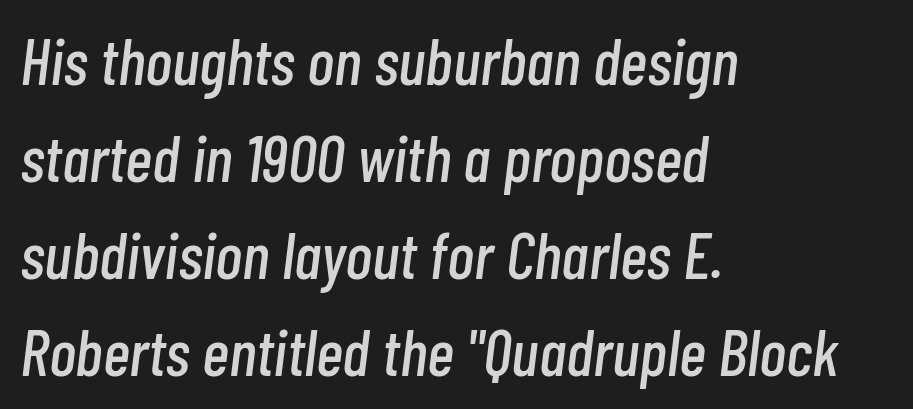
The image shows 65 px condensed type, italic (leaning right); set left-aligned, normal line spacing (1.49x), normal letter spacing, not underlined; low stroke contrast and a medium x-height.
